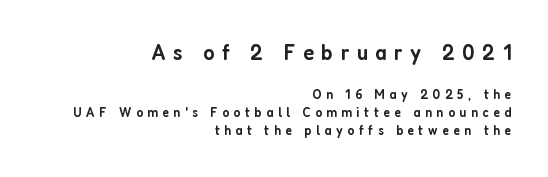
Character size in the leading block exceeds that of the trailing block. If you drew a line through each stem, it would be perfectly vertical. This is moderately heavy type, rendered in semibold. Line spacing here is normal.
